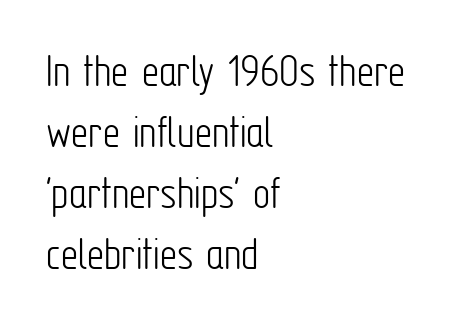
Q: Is the text bold? A: No.
Q: Is the text italic (slanted)? A: No, it is upright.
Q: Is the typeface a serif or a sans-serif typeface? A: Sans-serif.
Q: Is the text underlined? A: No.
Q: How is the paragraph aligned? A: Left-aligned.
Q: Is the spacing between letters normal or unusually wide? A: Normal.
Q: Is the spacing between lines tight, normal or loose? A: Normal.
Q: Width (condensed, normal, or wide)? A: Condensed.
Q: Stroke contrast? A: Low.
Q: x-height? A: Medium.
Q: Monospaced? A: No.
